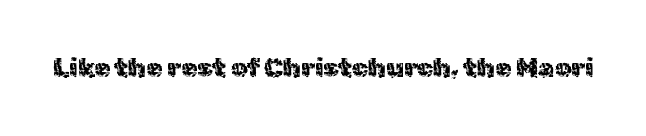
The image shows 26 px text type, upright; set normal letter spacing, not underlined.
